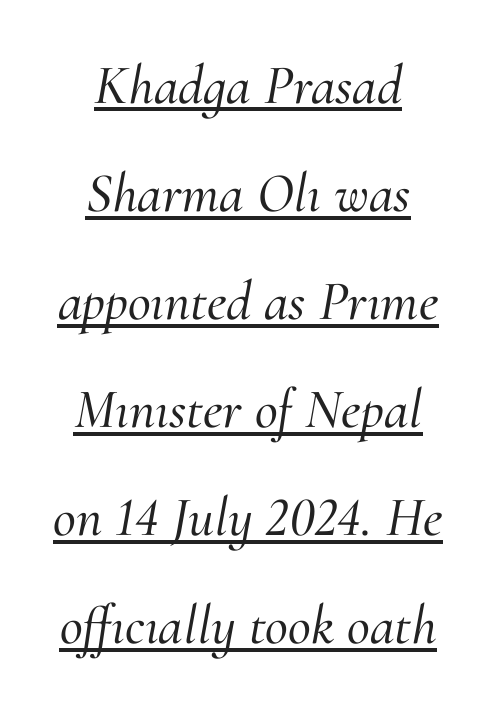
The image shows 56 px serif type, italic (leaning right); set centered, loose line spacing (1.93x), normal letter spacing, underlined; medium stroke contrast and a small x-height.
